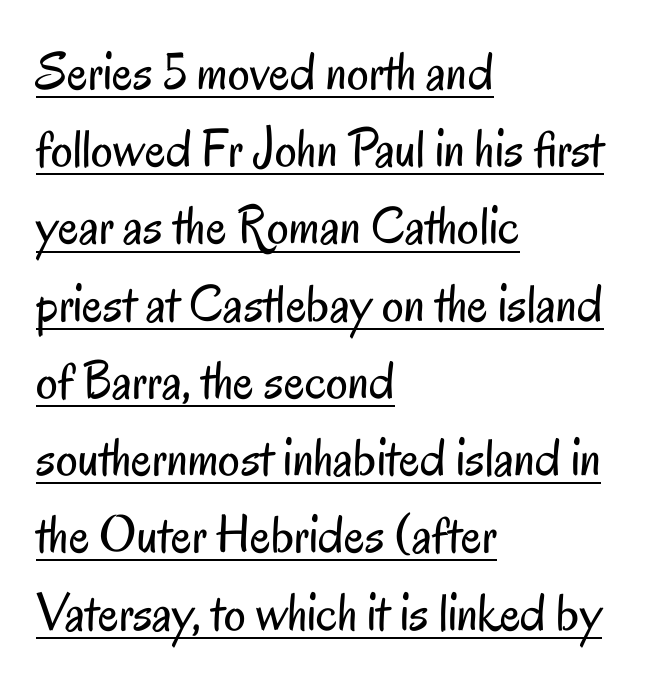
The image shows 54 px regular-weight, condensed sans-serif type, upright; set left-aligned, normal line spacing (1.43x), normal letter spacing, underlined; low stroke contrast and a small x-height.
